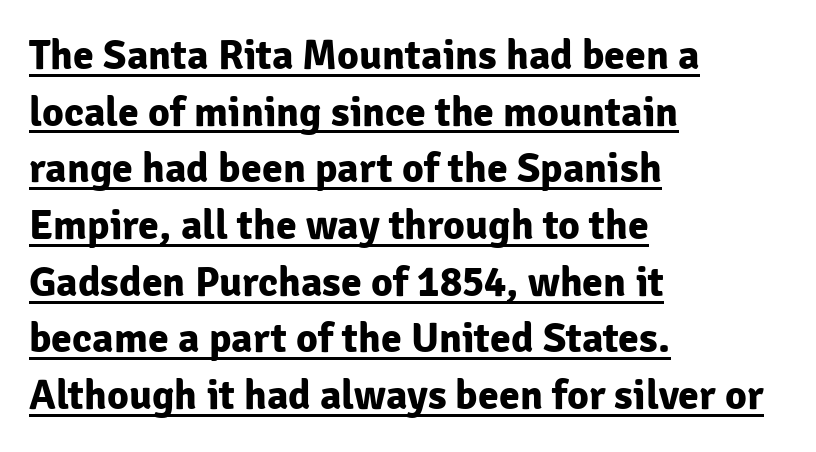
Q: Is the text bold? A: Yes.
Q: Is the text italic (slanted)? A: No, it is upright.
Q: Is the typeface a serif or a sans-serif typeface? A: Sans-serif.
Q: Is the text underlined? A: Yes.
Q: How is the paragraph aligned? A: Left-aligned.
Q: Is the spacing between letters normal or unusually wide? A: Normal.
Q: Is the spacing between lines tight, normal or loose? A: Normal.
Q: Width (condensed, normal, or wide)? A: Normal.
Q: Stroke contrast? A: Low.
Q: x-height? A: Medium.
Q: Monospaced? A: No.
